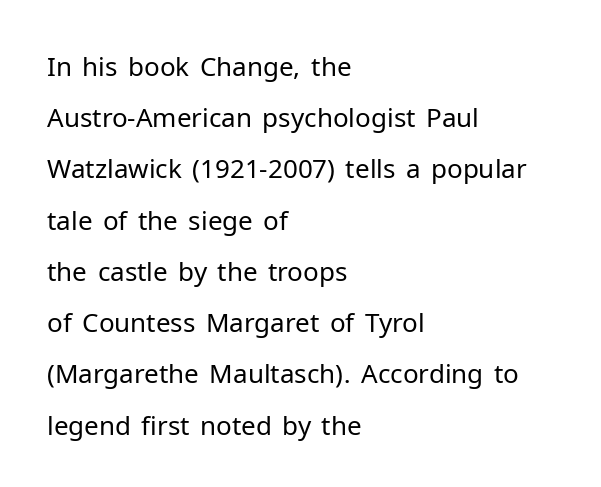
{"italic": "no", "bold": "no", "underline": "no", "align": "left", "line_spacing": "loose", "line_spacing_ratio": 1.97, "letter_spacing": "normal", "letter_spacing_em": 0.0, "glyph_px": 26}
